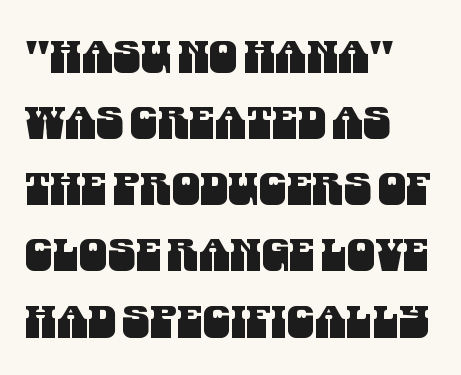
If you measured baseline to baseline, you'd find a middling distance. Spacing between characters is what you'd get straight out of the box. Beneath every word, the page is bare. Character widths vary here, with narrow letters taking less room than wide ones. Regarding serifs, this sample does without them.
